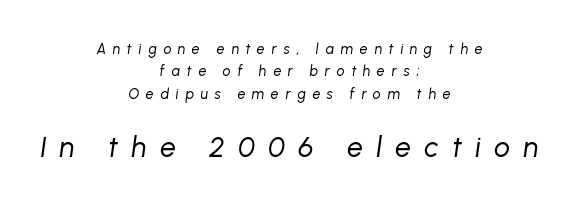
Baseline-to-baseline distance is the conventional proportion of letter height. Does the lettering tilt? It does — this is italic. These lines have a slow, spaced-out rhythm from letter to letter. Letters have the restrained weight of plain body copy at most. Horizontal alignment here is central, giving a formal, balanced look. Compare the two chunks: the lower has the greater cap height.
